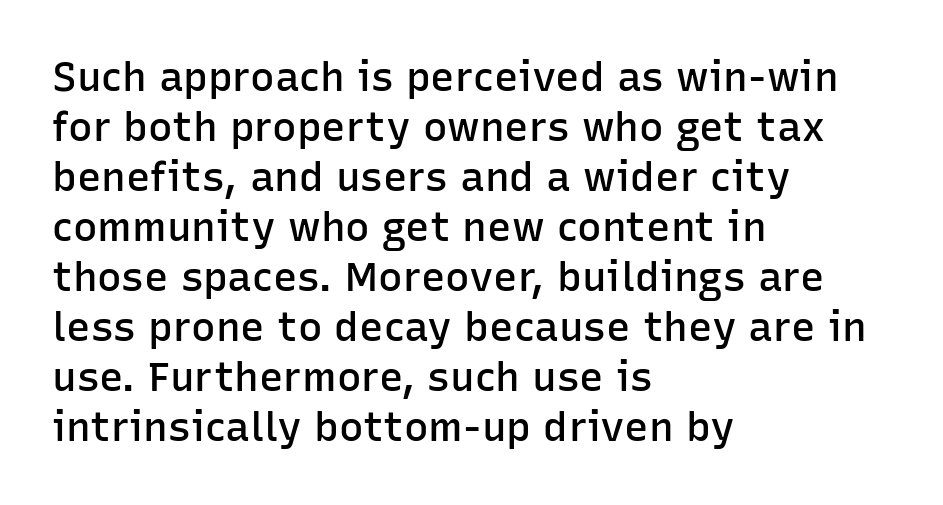
The image shows 41 px semibold sans-serif type, upright; set left-aligned, line spacing 1.22x, normal letter spacing, not underlined; low stroke contrast and a medium x-height.
